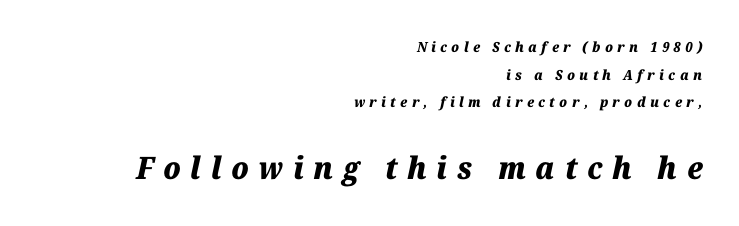
The image shows 31 px heavy type, italic (leaning right); set right-aligned, loose line spacing (1.97x), unusually wide letter spacing (+0.31 em), not underlined; the second (bottom) block is 2.21x larger; medium stroke contrast and a medium x-height.
